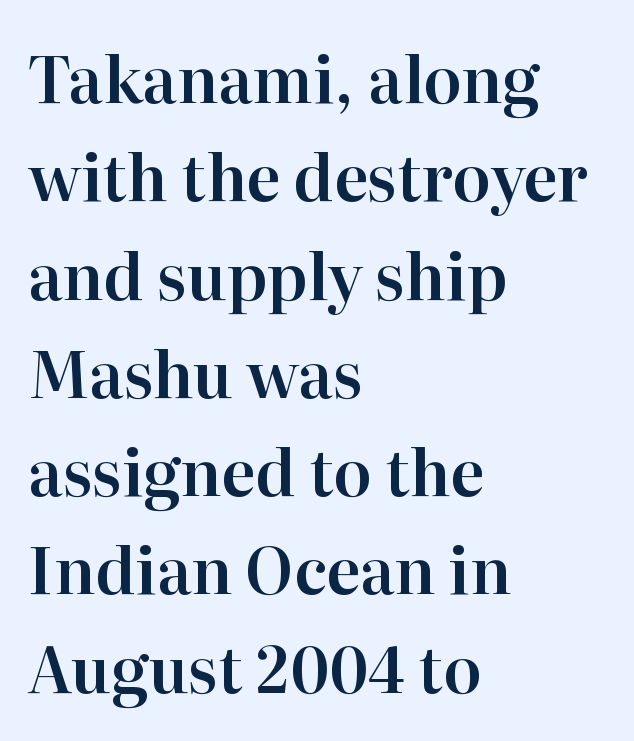
The rows are spaced the way most documents space them. Old-style or modern, the face here clearly has serifs. Nothing unusual about the tracking: characters are spaced as the font intends. Each row of text sits above clean, open space. Tall strokes in this sample are plumb rather than angled.
